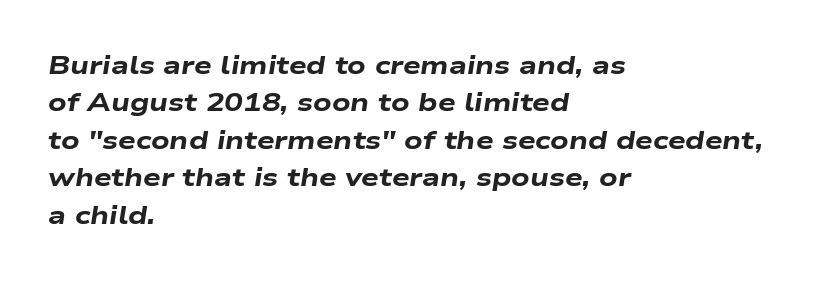
The image shows 25 px bold type, italic (leaning right); set left-aligned, normal line spacing (1.5x), normal letter spacing, not underlined.
